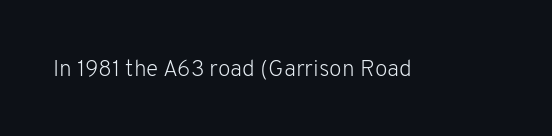
{"italic": "no", "bold": "no", "underline": "no", "letter_spacing": "normal", "letter_spacing_em": 0.0, "glyph_px": 23}
